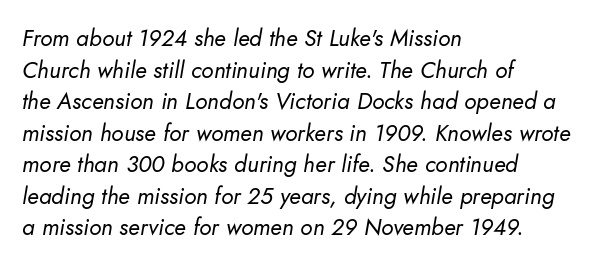
Q: Is the text bold? A: No.
Q: Is the text italic (slanted)? A: Yes, it leans right by about 10 degrees.
Q: Is the text underlined? A: No.
Q: How is the paragraph aligned? A: Left-aligned.
Q: Is the spacing between letters normal or unusually wide? A: Normal.
Q: Is the spacing between lines tight, normal or loose? A: Normal.
